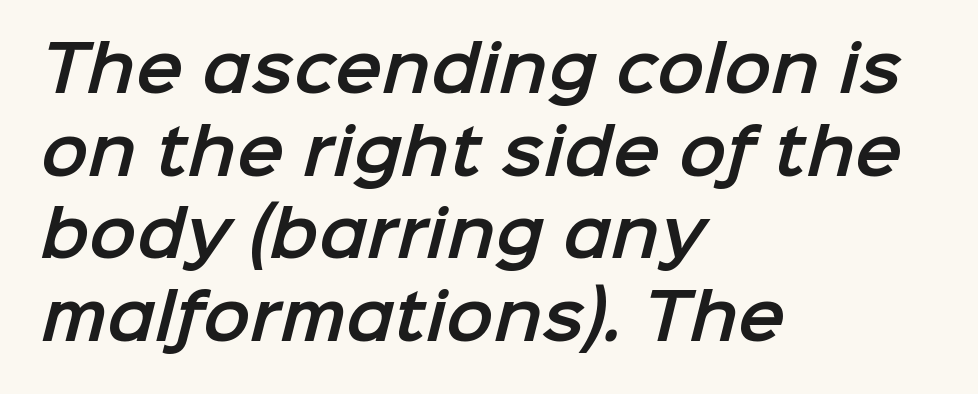
The image shows 63 px sans-serif type; set left-aligned, normal line spacing (1.31x), normal letter spacing, not underlined; low stroke contrast and a medium x-height.
